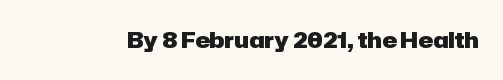
{"italic": "no", "bold": "yes", "underline": "no", "letter_spacing": "normal", "letter_spacing_em": 0.0, "glyph_px": 22}
